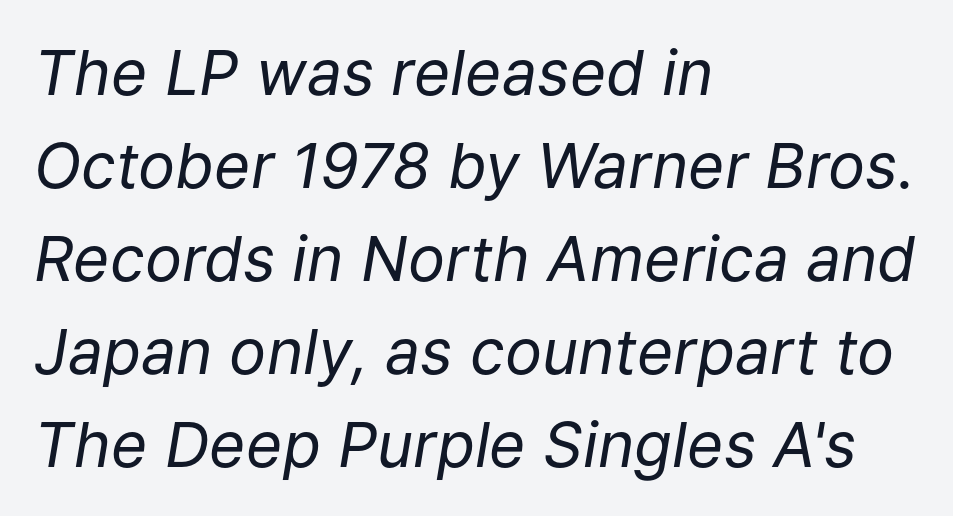
{"italic": "yes", "lean": "right", "slant_degrees": 9, "bold": "no", "weight": "regular", "width": "normal", "stroke_contrast": "low", "x_height": "medium", "monospaced": "no", "underline": "no", "align": "left", "line_spacing": "normal", "line_spacing_ratio": 1.5, "letter_spacing": "normal", "letter_spacing_em": 0.0, "glyph_px": 62}
